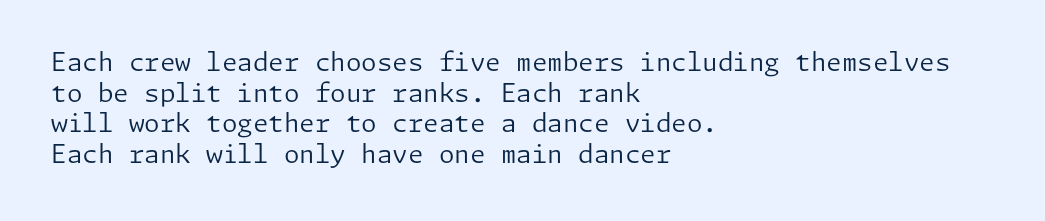
The image shows 25 px text type, upright; set left-aligned, line spacing 1.23x, normal letter spacing, not underlined.
